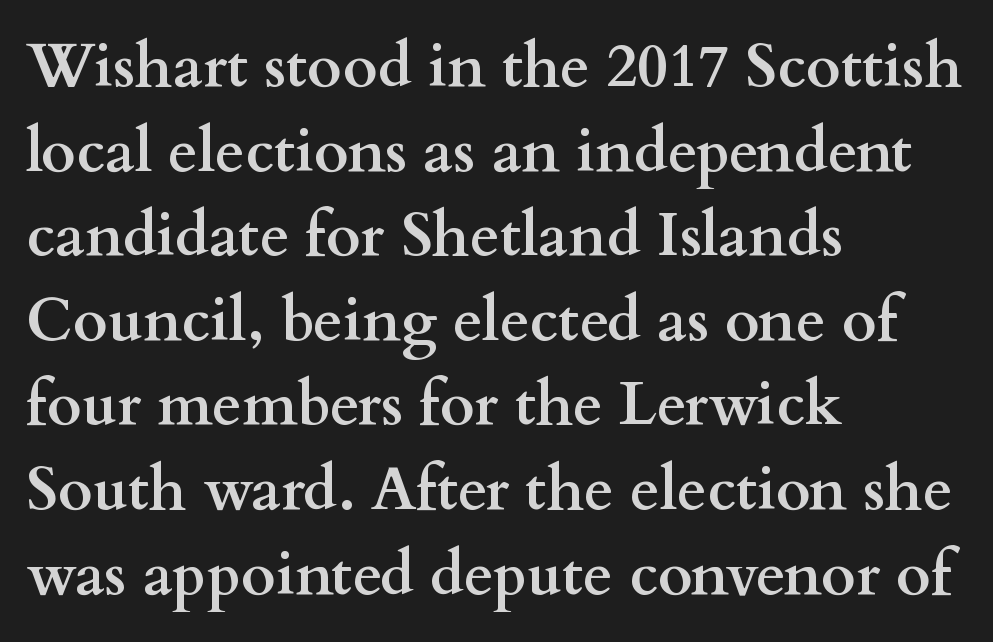
{"serif": "yes", "italic": "no", "bold": "yes", "weight": "semibold", "width": "wide", "stroke_contrast": "medium", "x_height": "small", "monospaced": "no", "underline": "no", "align": "left", "line_spacing": "normal", "line_spacing_ratio": 1.41, "letter_spacing": "normal", "letter_spacing_em": 0.0, "glyph_px": 60}
